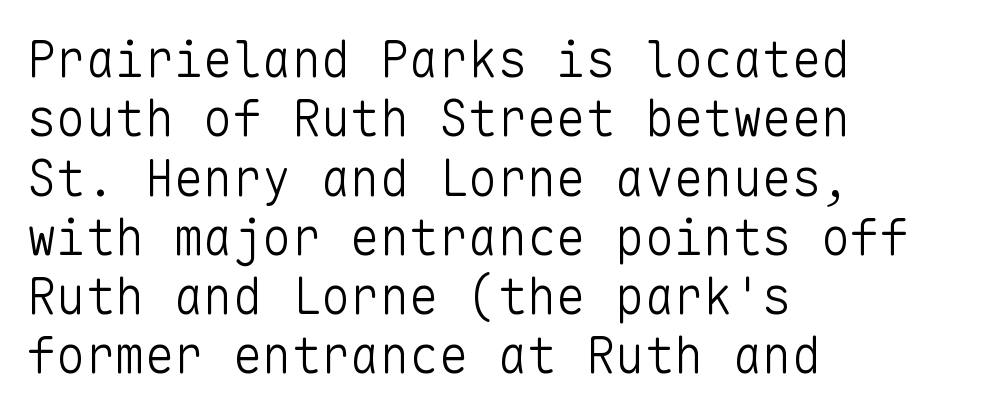
{"serif": "no", "italic": "no", "bold": "no", "weight": "light", "width": "normal", "stroke_contrast": "low", "x_height": "medium", "monospaced": "yes", "underline": "no", "align": "left", "line_spacing_ratio": 1.21, "letter_spacing": "normal", "letter_spacing_em": 0.0, "glyph_px": 49}
